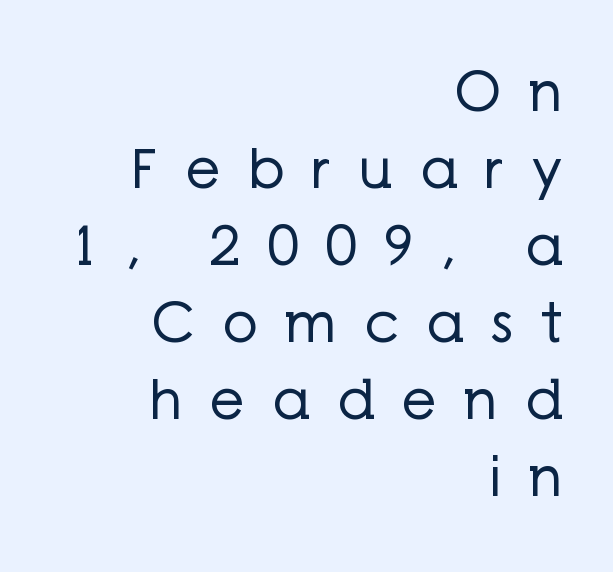
Q: Is the text bold? A: No.
Q: Is the text italic (slanted)? A: No, it is upright.
Q: Is the typeface a serif or a sans-serif typeface? A: Sans-serif.
Q: Is the text underlined? A: No.
Q: How is the paragraph aligned? A: Right-aligned.
Q: Is the spacing between letters normal or unusually wide? A: Unusually wide.
Q: Is the spacing between lines tight, normal or loose? A: Normal.
Q: Width (condensed, normal, or wide)? A: Normal.
Q: Stroke contrast? A: Low.
Q: x-height? A: Medium.
Q: Monospaced? A: No.
